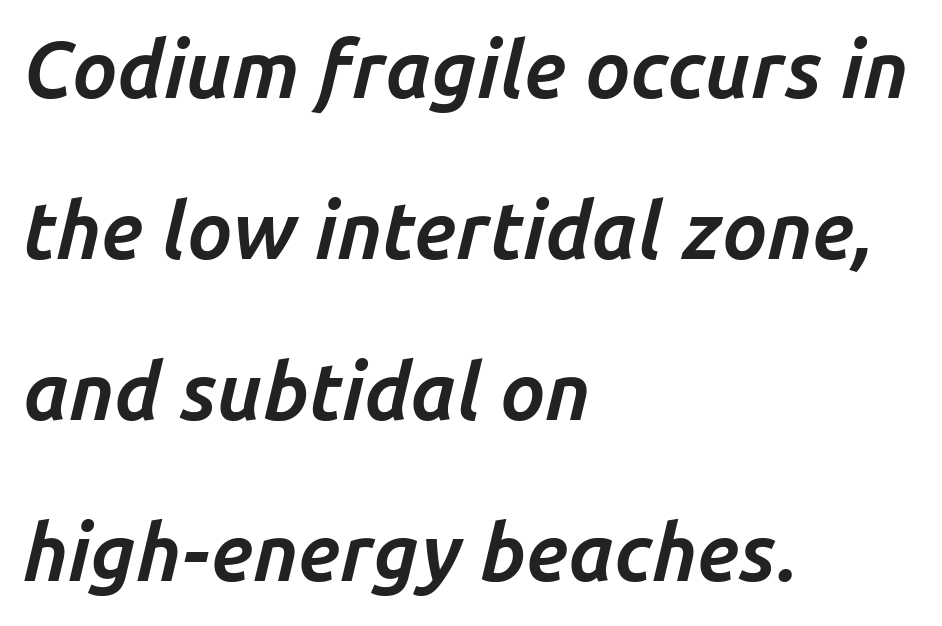
The image shows 79 px bold type, italic (leaning right); set left-aligned, loose line spacing (2.04x), normal letter spacing, not underlined; low stroke contrast and a medium x-height.
